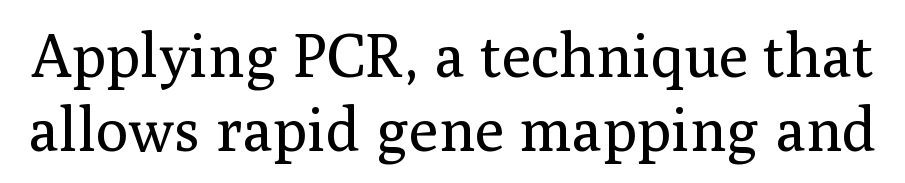
Q: Is the text bold? A: No.
Q: Is the text italic (slanted)? A: No, it is upright.
Q: Is the typeface a serif or a sans-serif typeface? A: Serif.
Q: Is the text underlined? A: No.
Q: Is the spacing between letters normal or unusually wide? A: Normal.
Q: Width (condensed, normal, or wide)? A: Normal.
Q: Stroke contrast? A: Medium.
Q: x-height? A: Medium.
Q: Monospaced? A: No.
